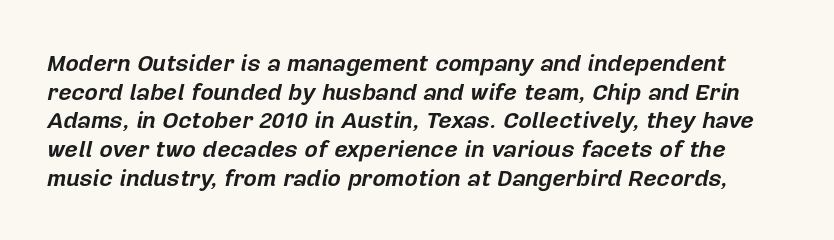
{"italic": "yes", "lean": "right", "slant_degrees": 12, "bold": "yes", "underline": "no", "line_spacing": "normal", "line_spacing_ratio": 1.25, "letter_spacing": "normal", "letter_spacing_em": 0.0, "glyph_px": 23}
